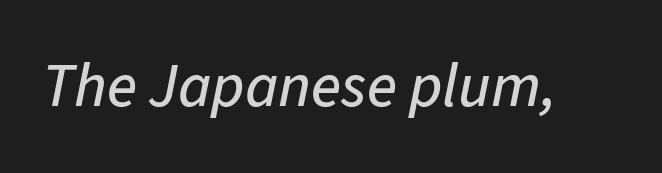
The image shows 62 px text type, italic (leaning right); set normal letter spacing, not underlined; low stroke contrast and a medium x-height.
